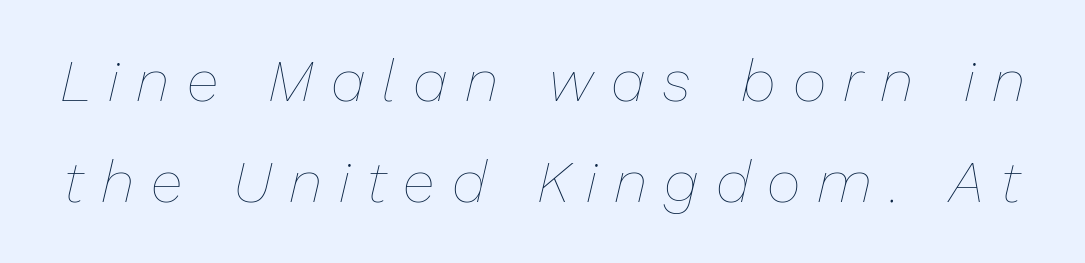
Q: Is the text bold? A: No.
Q: Is the text italic (slanted)? A: Yes, it leans right by about 13 degrees.
Q: Is the text underlined? A: No.
Q: Is the spacing between letters normal or unusually wide? A: Unusually wide.
Q: Width (condensed, normal, or wide)? A: Normal.
Q: Stroke contrast? A: Low.
Q: x-height? A: Medium.
Q: Monospaced? A: No.
